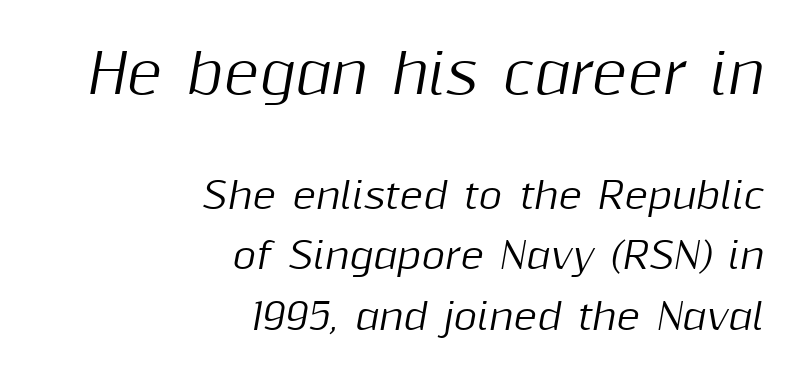
{"italic": "yes", "lean": "right", "slant_degrees": 10, "width": "normal", "stroke_contrast": "medium", "x_height": "medium", "monospaced": "no", "underline": "no", "align": "right", "line_spacing": "normal", "line_spacing_ratio": 1.67, "letter_spacing": "normal", "letter_spacing_em": 0.0, "larger_block": "first", "size_ratio": 1.5, "glyph_px": 54}
